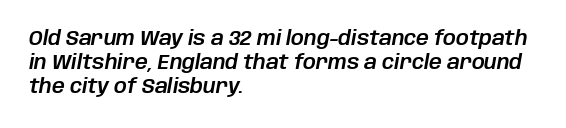
It's the slanting kind of type. Is the block centered? No — it sits flush against the left margin. Rule under the text: the space is simply empty. Is the letter spacing exaggerated? No — it looks like the ordinary default.
